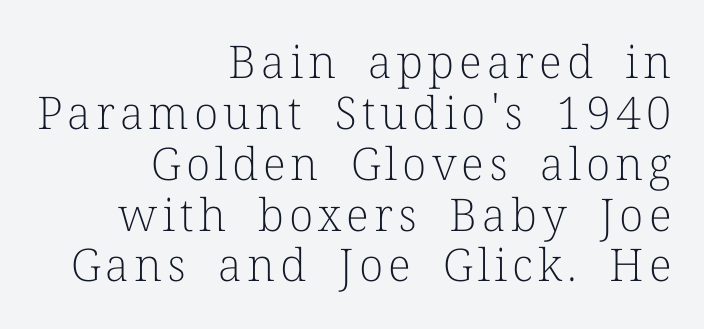
{"serif": "yes", "italic": "no", "bold": "no", "weight": "light", "width": "normal", "stroke_contrast": "low", "x_height": "medium", "monospaced": "no", "underline": "no", "align": "right", "line_spacing": "tight", "line_spacing_ratio": 1.13, "glyph_px": 45}
